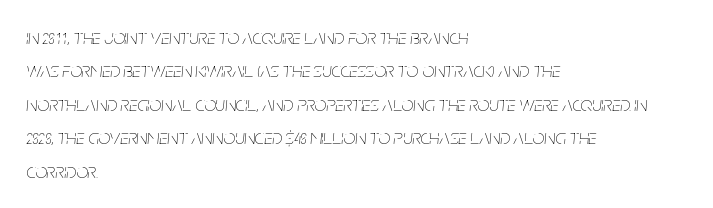
Words appear dense and cohesive because spacing is normal. The rendering anchors every line to the left-hand side. Summary of weight: not heavy and not bold. Vertically, the passage feels balanced, rows spaced as you'd expect. You can tell it's italic because the verticals aren't actually vertical. The specimen omits any rule beneath the text block's lines.
